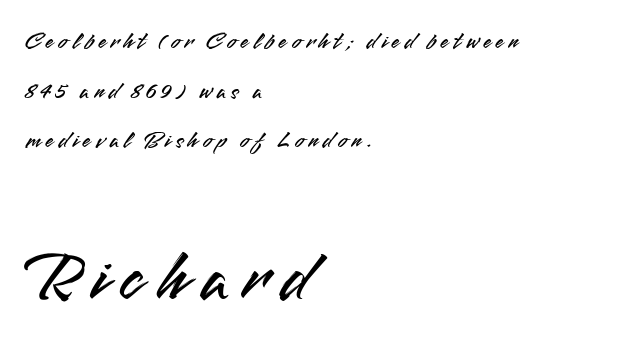
{"serif": "no", "width": "normal", "stroke_contrast": "medium", "x_height": "small", "monospaced": "no", "underline": "no", "align": "left", "line_spacing": "loose", "line_spacing_ratio": 2.07, "larger_block": "second", "size_ratio": 2.96, "glyph_px": 71}
